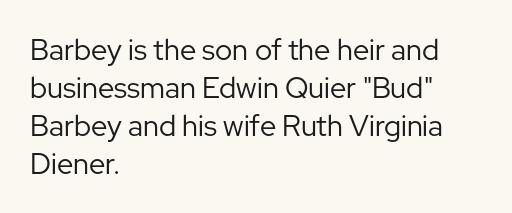
Q: Is the text bold? A: No.
Q: Is the text italic (slanted)? A: No, it is upright.
Q: Is the typeface a serif or a sans-serif typeface? A: Sans-serif.
Q: Is the text underlined? A: No.
Q: How is the paragraph aligned? A: Left-aligned.
Q: Is the spacing between letters normal or unusually wide? A: Normal.
Q: Is the spacing between lines tight, normal or loose? A: Normal.
Q: Width (condensed, normal, or wide)? A: Normal.
Q: Stroke contrast? A: Low.
Q: x-height? A: Medium.
Q: Monospaced? A: No.
